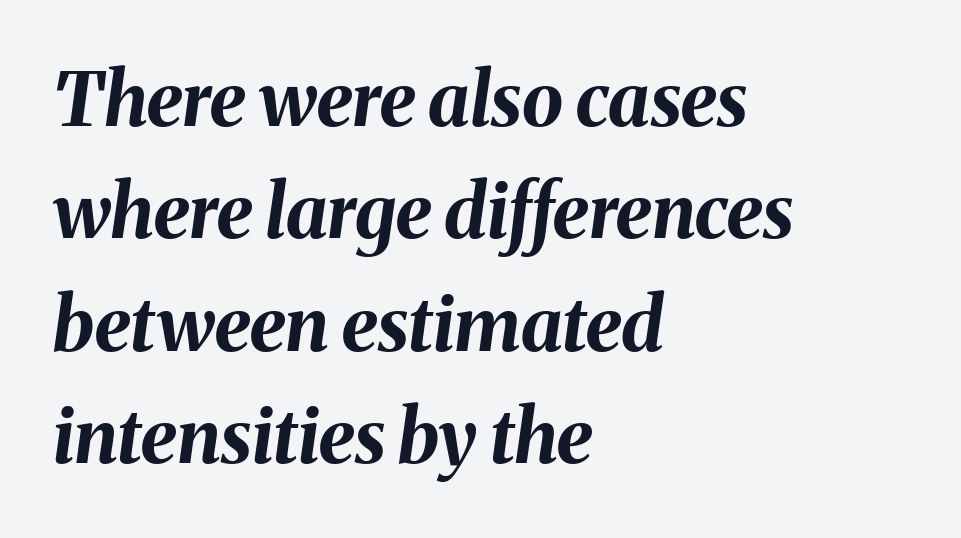
Typesetter's note: full bold, strokes at maximum text heaviness. Lines of text with bare space underneath. Looks like regular typesetting: each glyph gets only the width it needs. Typeset ragged right — the left edge is the straight one. Whoever set this chose a conventional vertical rhythm. Observe the lean: these are italic letterforms.
